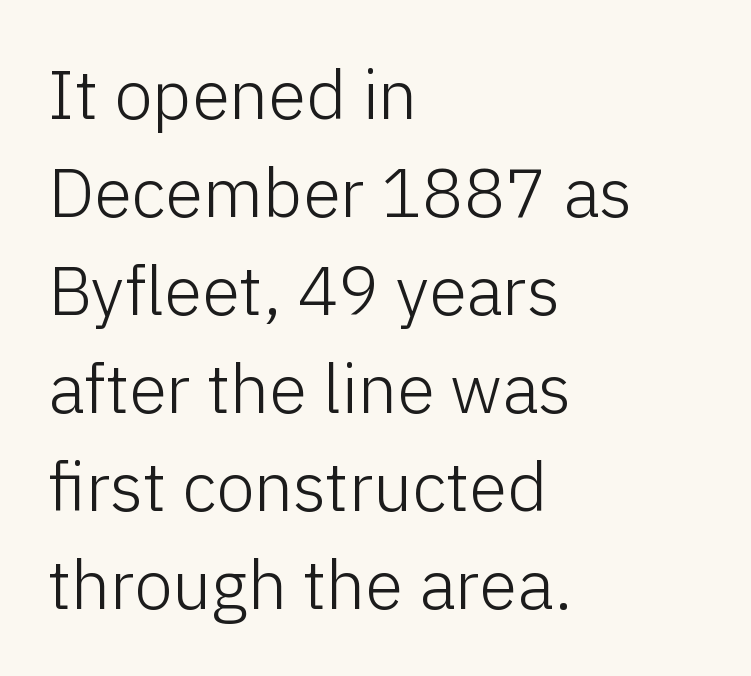
Vertically, the passage feels balanced, rows spaced as you'd expect. The compositor pushed each line to the left boundary. Type without underlining. The strokes carry an ordinary text weight at most. Is there any slant? The stems are plumb.
